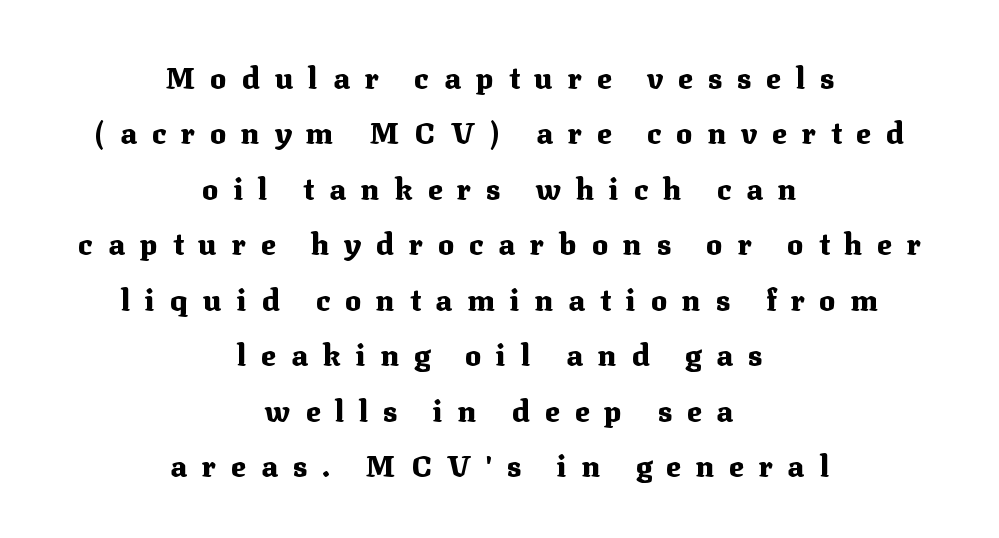
{"serif": "yes", "italic": "no", "bold": "yes", "weight": "heavy", "width": "normal", "stroke_contrast": "medium", "x_height": "medium", "monospaced": "no", "underline": "no", "align": "center", "line_spacing_ratio": 1.85, "letter_spacing": "wide", "letter_spacing_em": 0.5, "glyph_px": 30}
